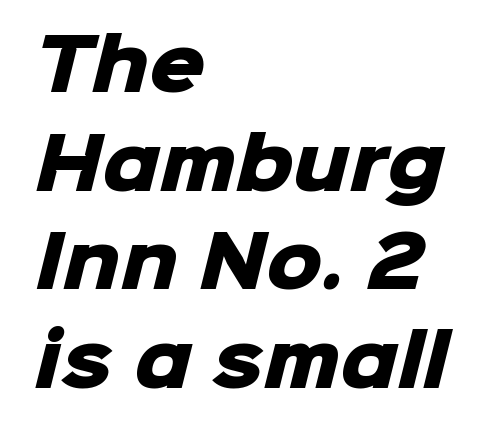
Regular leading. This rendering employs a face without finishing strokes, i.e., a sans-serif. This sample uses plain, unmodified letter spacing. Letters rest on an invisible, unmarked baseline. Think of a printed novel: that variable character pitch is what you see here.
